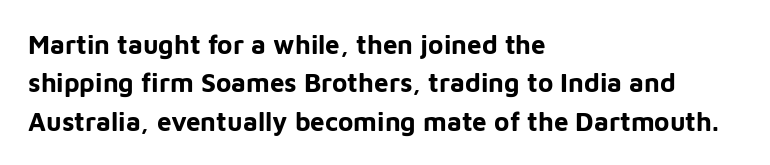
Q: Is the text bold? A: Yes.
Q: Is the text italic (slanted)? A: No, it is upright.
Q: Is the text underlined? A: No.
Q: How is the paragraph aligned? A: Left-aligned.
Q: Is the spacing between letters normal or unusually wide? A: Normal.
Q: Is the spacing between lines tight, normal or loose? A: Normal.
